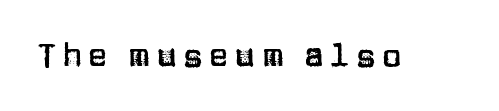
Q: Is the text italic (slanted)? A: No, it is upright.
Q: Is the typeface a serif or a sans-serif typeface? A: Sans-serif.
Q: Is the text underlined? A: No.
Q: Width (condensed, normal, or wide)? A: Normal.
Q: Stroke contrast? A: Low.
Q: x-height? A: Large.
Q: Monospaced? A: No.
